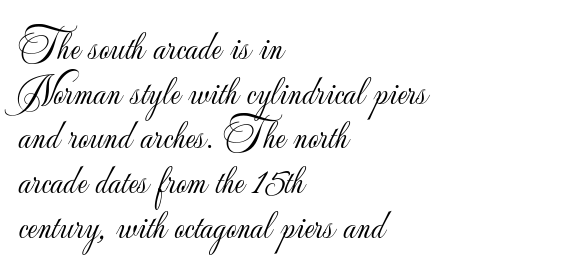
The image shows 41 px light sans-serif type; set left-aligned, tight line spacing (1.09x), normal letter spacing, not underlined; low stroke contrast and a small x-height.
